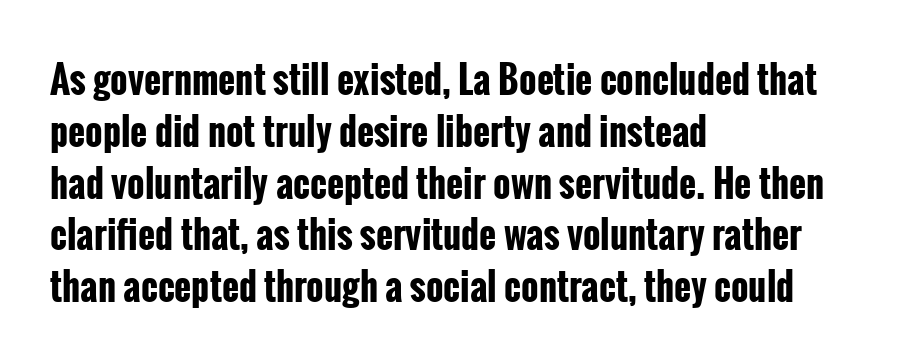
The image shows 37 px bold, condensed sans-serif type, upright; set left-aligned, normal line spacing (1.4x), normal letter spacing, not underlined; low stroke contrast and a medium x-height.
